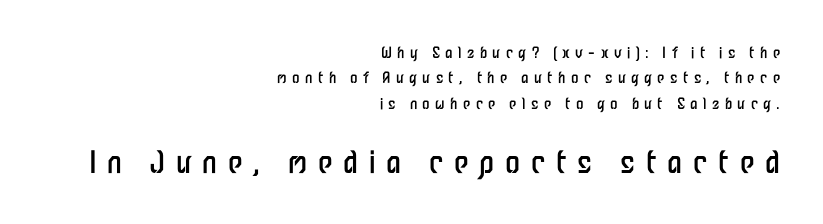
The image shows 30 px regular-weight, condensed sans-serif type, upright; set right-aligned, normal line spacing (1.7x), unusually wide letter spacing (+0.36 em), not underlined; the second (bottom) block is 2.0x larger; low stroke contrast and a medium x-height.
